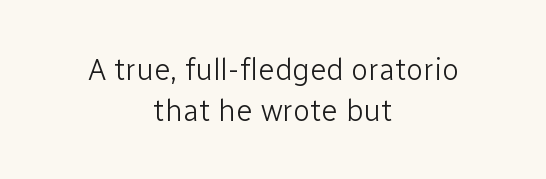
{"serif": "no", "italic": "no", "bold": "no", "weight": "light", "width": "normal", "stroke_contrast": "low", "x_height": "medium", "monospaced": "no", "underline": "no", "align": "center", "line_spacing": "normal", "line_spacing_ratio": 1.31, "letter_spacing": "normal", "letter_spacing_em": 0.0, "glyph_px": 31}
